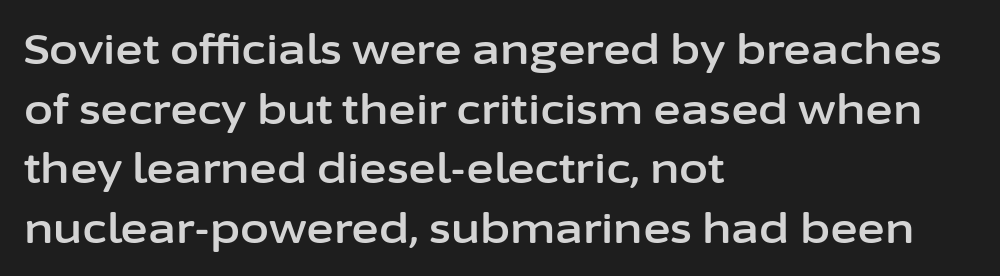
{"serif": "no", "italic": "no", "width": "normal", "stroke_contrast": "low", "x_height": "medium", "monospaced": "no", "underline": "no", "align": "left", "line_spacing": "normal", "line_spacing_ratio": 1.42, "letter_spacing": "normal", "letter_spacing_em": 0.0, "glyph_px": 42}
